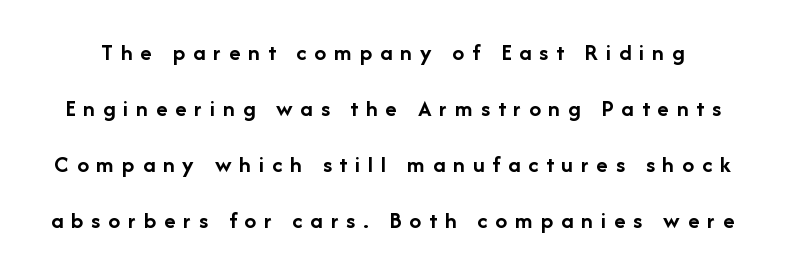
The image shows 24 px bold type, upright; set loose line spacing (2.34x), unusually wide letter spacing (+0.33 em), not underlined.
